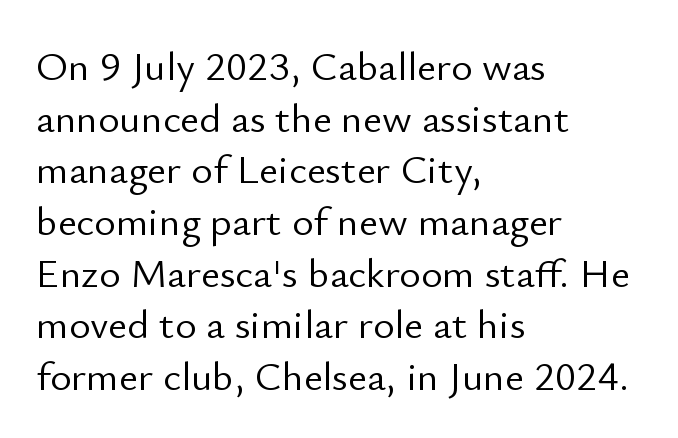
Underlining? Definitely not there. Rows of type keep a routine distance in the vertical direction. The rendering uses natural spacing where letterforms have individual widths. Observe the absence of serifs on each vertical stroke in this sample. Words appear dense and cohesive because spacing is normal.
